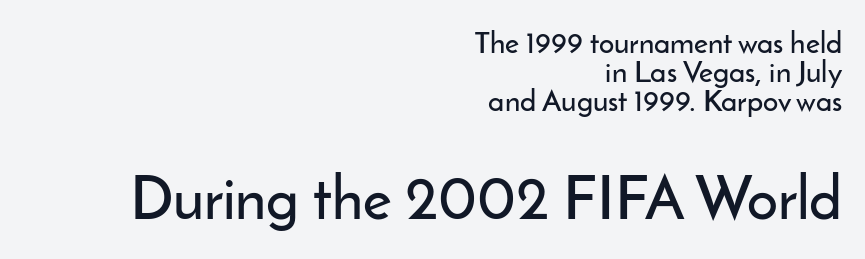
The image shows 61 px sans-serif type, upright; set right-aligned, tight line spacing (0.97x), normal letter spacing, not underlined; the second (bottom) block is 2.03x larger; low stroke contrast and a small x-height.
